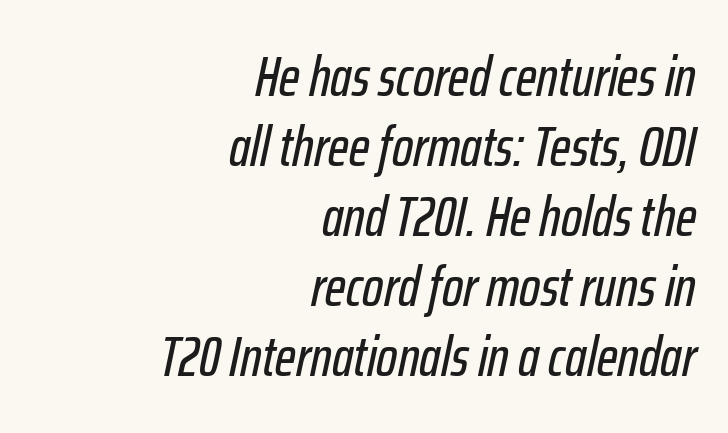
The image shows 56 px condensed type, italic (leaning right); set right-aligned, normal line spacing (1.25x), normal letter spacing, not underlined; low stroke contrast and a medium x-height.
